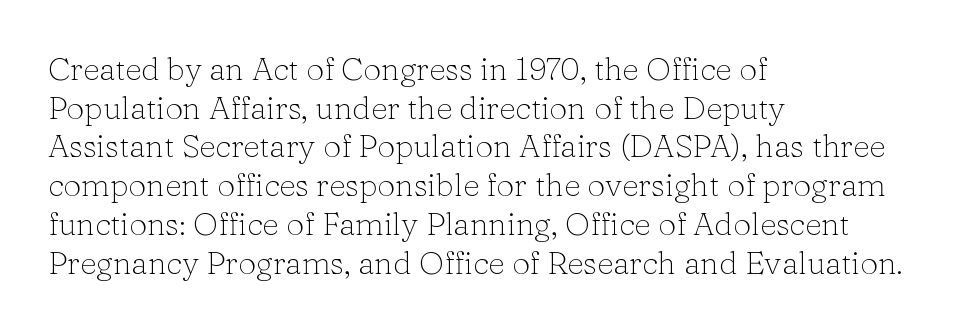
{"serif": "yes", "italic": "no", "bold": "no", "weight": "light", "width": "normal", "stroke_contrast": "low", "x_height": "medium", "monospaced": "no", "underline": "no", "align": "left", "line_spacing_ratio": 1.21, "letter_spacing": "normal", "letter_spacing_em": 0.0, "glyph_px": 32}
